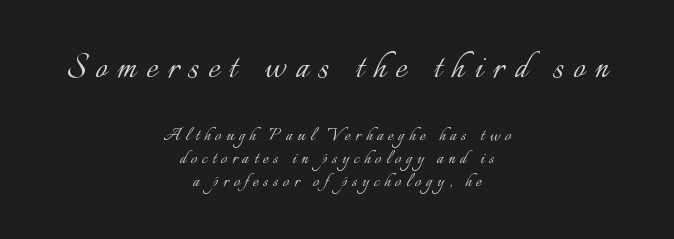
Two sizes are in play, and the larger belongs to the first block. Whoever set this chose condensed vertical rhythm over breathing room. Lines of text with bare space underneath. Someone cranked the tracking dial way up on this one. Summary of weight: not heavy and not bold.
